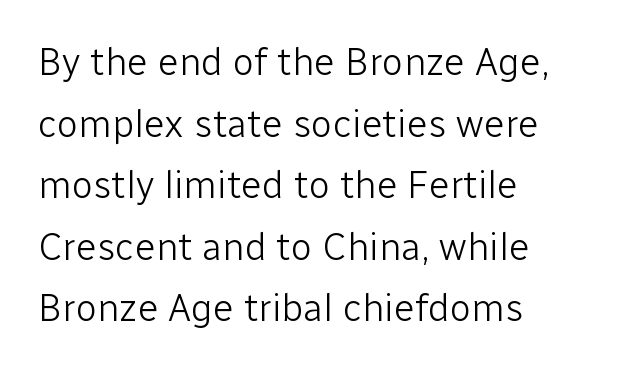
The letters advance in unequal steps, a hallmark of proportional type. The rag falls on the right side of this text block. If you drew a line through each stem, it would be perfectly vertical. Summary of weight: not heavy and not bold. Underline: absent. A typesetter would label this face a sans.
